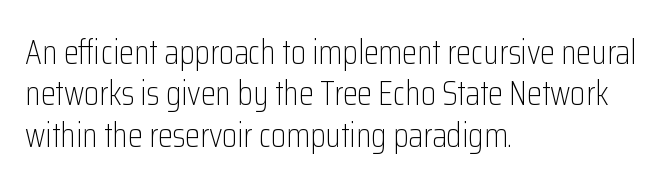
Do the letters lean? They stand straight. Is this a sans? Yes — the strokes have no serifs. Only glyphs here, with clear space below each row. Think of a printed novel: that variable character pitch is what you see here. A quiet, ordinary-to-light weight characterises the typeface. The passage is arranged the way most books set body copy — flush left.
